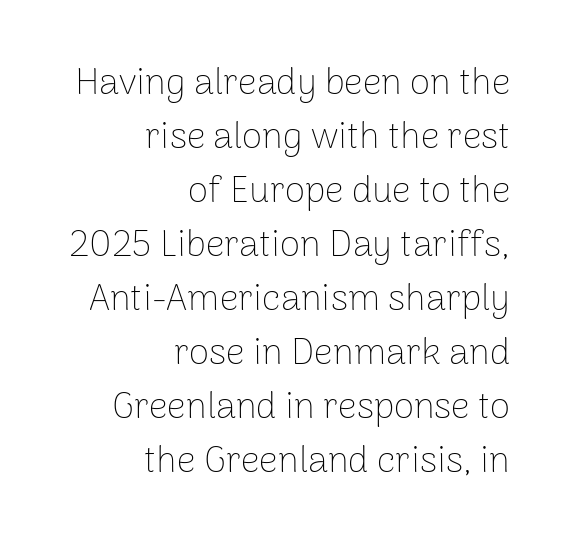
Q: Is the text bold? A: No.
Q: Is the text italic (slanted)? A: No, it is upright.
Q: Is the typeface a serif or a sans-serif typeface? A: Sans-serif.
Q: Is the text underlined? A: No.
Q: How is the paragraph aligned? A: Right-aligned.
Q: Is the spacing between letters normal or unusually wide? A: Normal.
Q: Is the spacing between lines tight, normal or loose? A: Normal.
Q: Width (condensed, normal, or wide)? A: Normal.
Q: Stroke contrast? A: Low.
Q: x-height? A: Medium.
Q: Monospaced? A: No.
